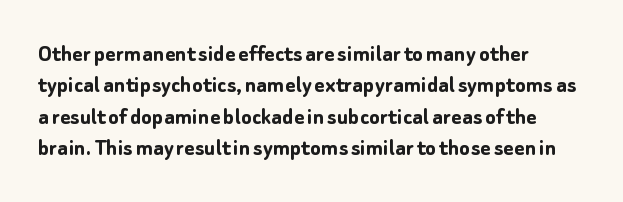
{"italic": "no", "bold": "yes", "underline": "no", "align": "left", "line_spacing": "normal", "line_spacing_ratio": 1.26, "letter_spacing": "normal", "letter_spacing_em": 0.0, "glyph_px": 25}
